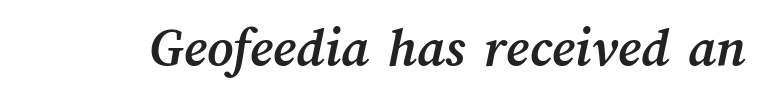
In terms of weight, the rendering is a true, heavy bold. The space beneath each line is pristine and unruled. These lines are rendered in a variable-pitch font. Letter spacing: default.
